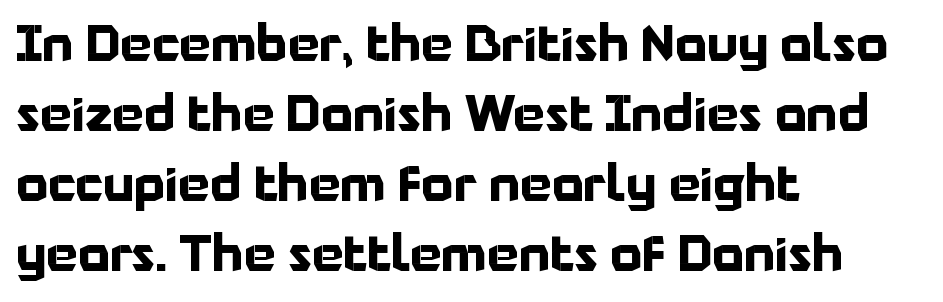
The image shows 50 px bold sans-serif type, upright; set left-aligned, normal line spacing (1.4x), normal letter spacing, not underlined; low stroke contrast and a medium x-height.
